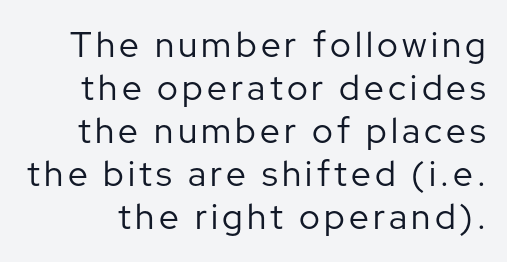
{"serif": "no", "italic": "no", "bold": "no", "weight": "regular", "width": "normal", "stroke_contrast": "low", "x_height": "medium", "monospaced": "no", "underline": "no", "line_spacing_ratio": 1.23, "glyph_px": 35}
